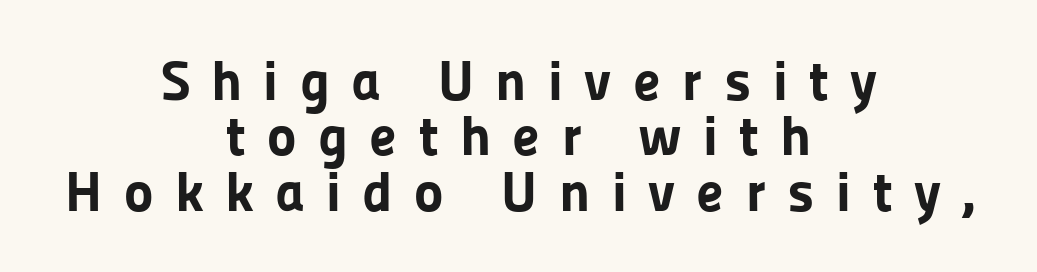
Stroke thickness is high; the sample reads as a true bold. Does the copy run flush right? No — it is centered line by line. This rendering features lettering with no underline. The font's upright variant was chosen for this text. The face used here is proportionally spaced, like ordinary book or web type. The letters carry no serifs — their stems end cleanly without finishing strokes.
